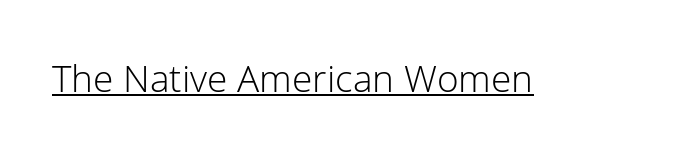
Q: Is the text bold? A: No.
Q: Is the text italic (slanted)? A: No, it is upright.
Q: Is the typeface a serif or a sans-serif typeface? A: Sans-serif.
Q: Is the text underlined? A: Yes.
Q: Is the spacing between letters normal or unusually wide? A: Normal.
Q: Width (condensed, normal, or wide)? A: Normal.
Q: Stroke contrast? A: Low.
Q: x-height? A: Medium.
Q: Monospaced? A: No.
